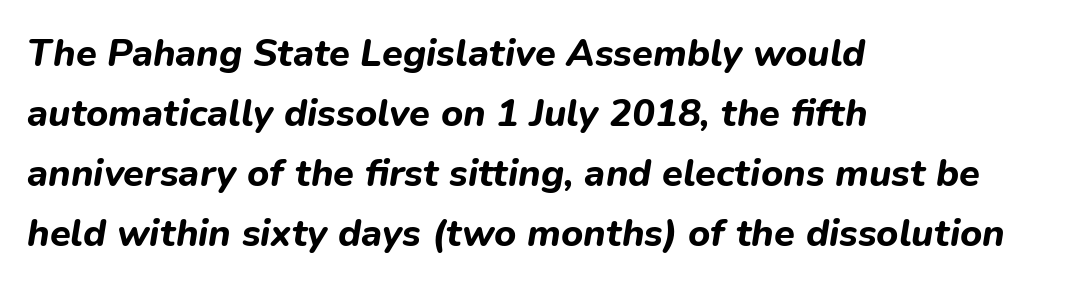
Q: Is the text bold? A: Yes.
Q: Is the text italic (slanted)? A: Yes, it leans right by about 9 degrees.
Q: Is the text underlined? A: No.
Q: How is the paragraph aligned? A: Left-aligned.
Q: Is the spacing between letters normal or unusually wide? A: Normal.
Q: Is the spacing between lines tight, normal or loose? A: Normal.
Q: Width (condensed, normal, or wide)? A: Normal.
Q: Stroke contrast? A: Low.
Q: x-height? A: Medium.
Q: Monospaced? A: No.
